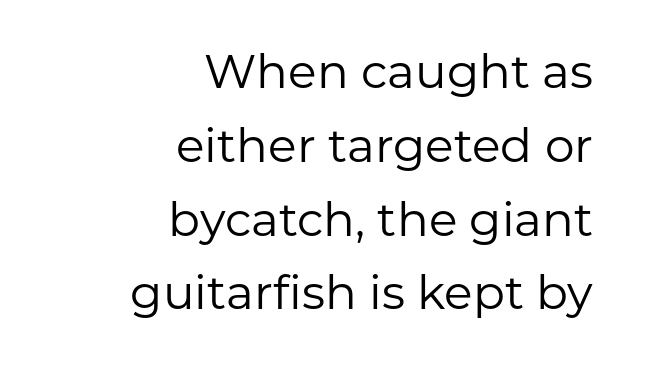
You could not count columns in this text — the font is proportionally spaced. These lines sit exactly where default settings would place them. Weight class: somewhere from thin through regular. Designer's note — italics off, roman on.
